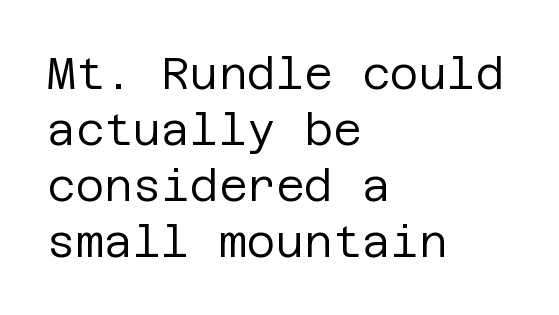
Q: Is the text bold? A: No.
Q: Is the text italic (slanted)? A: No, it is upright.
Q: Is the typeface a serif or a sans-serif typeface? A: Sans-serif.
Q: Is the text underlined? A: No.
Q: How is the paragraph aligned? A: Left-aligned.
Q: Is the spacing between letters normal or unusually wide? A: Normal.
Q: Is the spacing between lines tight, normal or loose? A: Normal.
Q: Width (condensed, normal, or wide)? A: Normal.
Q: Stroke contrast? A: Low.
Q: x-height? A: Large.
